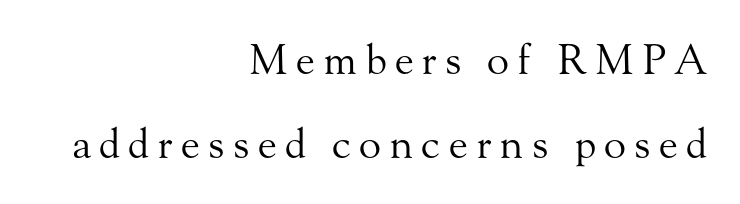
{"serif": "yes", "italic": "no", "bold": "no", "weight": "regular", "width": "normal", "stroke_contrast": "medium", "x_height": "small", "monospaced": "no", "underline": "no", "align": "right", "line_spacing": "loose", "line_spacing_ratio": 2.06, "letter_spacing": "wide", "letter_spacing_em": 0.2, "glyph_px": 41}
